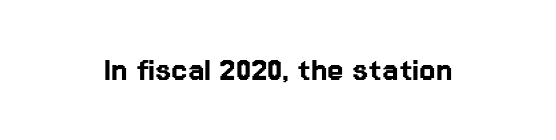
The image shows 37 px sans-serif type, upright; set normal letter spacing, not underlined; low stroke contrast and a medium x-height.
